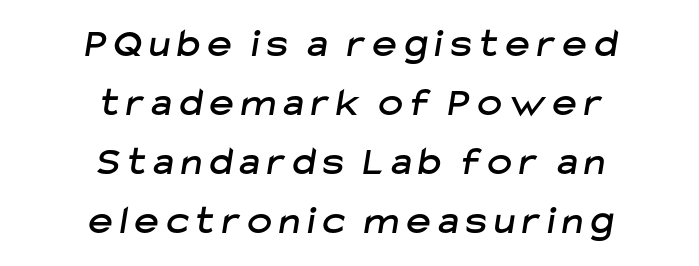
Observe the absence of serifs on each vertical stroke in this sample. The typesetter chose a symmetrical, centered arrangement here. Normally led — the rows are evenly, conventionally spaced. Note the varied advance widths — an 'i' is clearly narrower than an 'm'.
